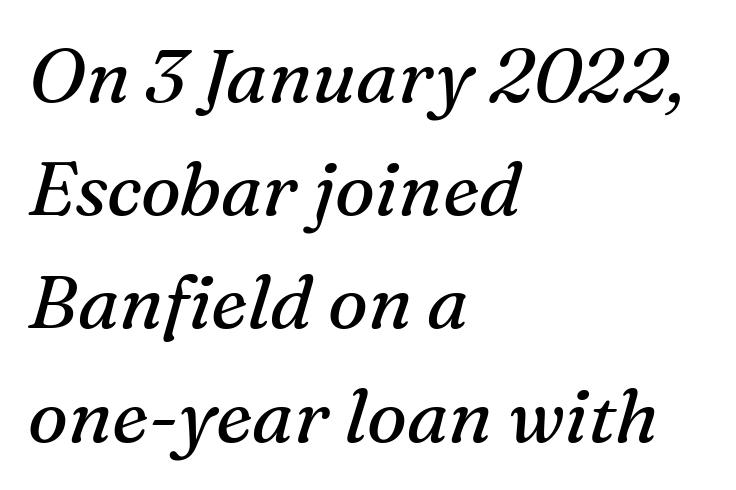
Q: Is the text bold? A: No.
Q: Is the text italic (slanted)? A: Yes, it leans right by about 16 degrees.
Q: Is the typeface a serif or a sans-serif typeface? A: Serif.
Q: Is the text underlined? A: No.
Q: How is the paragraph aligned? A: Left-aligned.
Q: Is the spacing between letters normal or unusually wide? A: Normal.
Q: Is the spacing between lines tight, normal or loose? A: Normal.
Q: Width (condensed, normal, or wide)? A: Normal.
Q: Stroke contrast? A: Medium.
Q: x-height? A: Medium.
Q: Monospaced? A: No.
